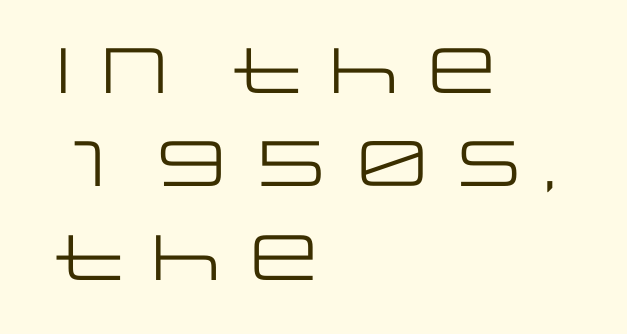
Upright lettering throughout. Compared with a centered layout, this one pins lines to the left instead. Reading down the column, the eye jumps a familiar distance to each next line. You can tell from the bare stems that sans-serif type was used.
